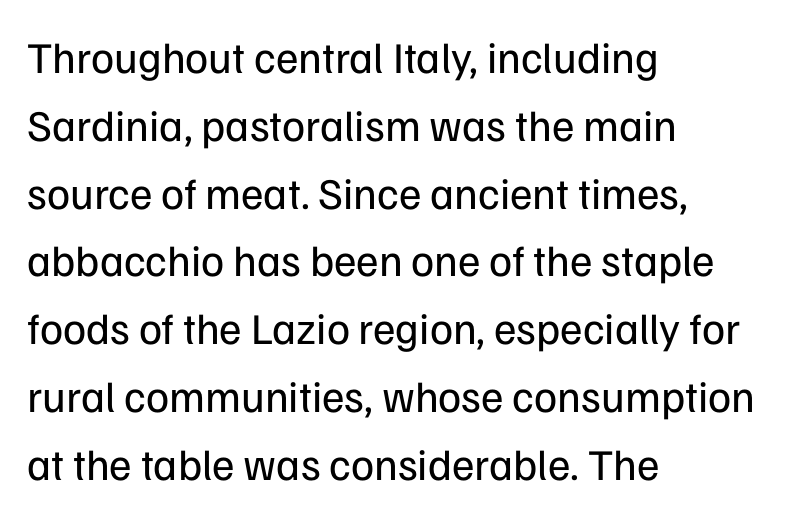
Q: Is the text bold? A: No.
Q: Is the text italic (slanted)? A: No, it is upright.
Q: Is the typeface a serif or a sans-serif typeface? A: Sans-serif.
Q: Is the text underlined? A: No.
Q: How is the paragraph aligned? A: Left-aligned.
Q: Is the spacing between letters normal or unusually wide? A: Normal.
Q: Is the spacing between lines tight, normal or loose? A: Normal.
Q: Width (condensed, normal, or wide)? A: Normal.
Q: Stroke contrast? A: Low.
Q: x-height? A: Medium.
Q: Monospaced? A: No.
